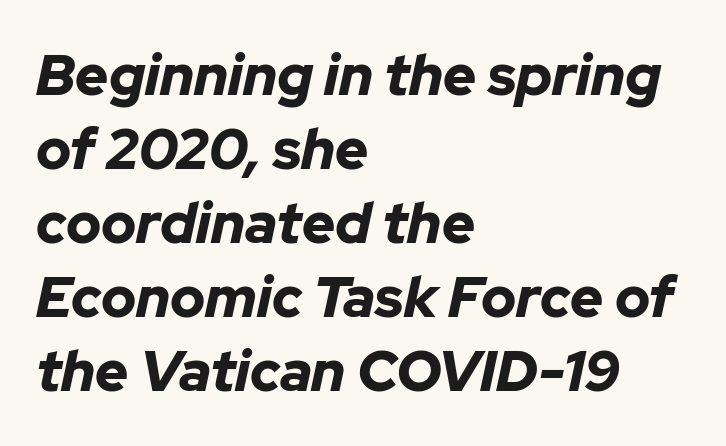
{"italic": "yes", "lean": "right", "slant_degrees": 12, "bold": "yes", "weight": "bold", "width": "normal", "stroke_contrast": "low", "x_height": "medium", "monospaced": "no", "underline": "no", "align": "left", "line_spacing": "normal", "line_spacing_ratio": 1.3, "letter_spacing": "normal", "letter_spacing_em": 0.0, "glyph_px": 57}
